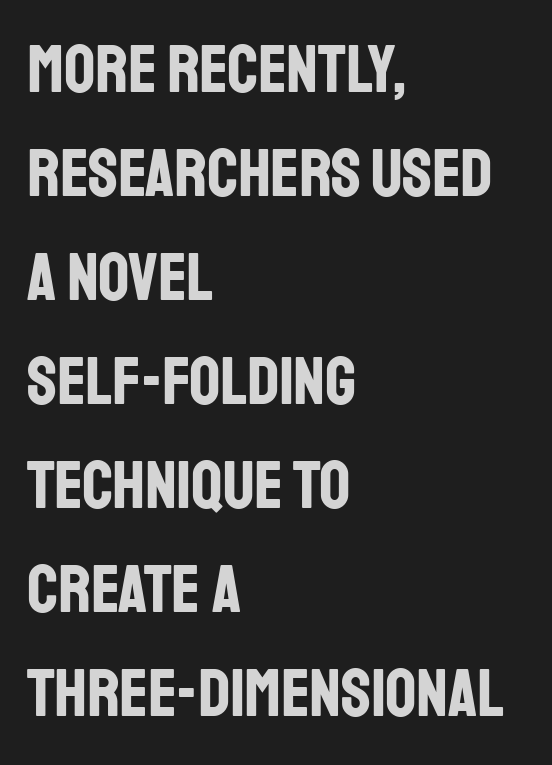
{"serif": "no", "italic": "no", "bold": "yes", "weight": "bold", "width": "condensed", "stroke_contrast": "low", "x_height": "large", "monospaced": "no", "underline": "no", "align": "left", "line_spacing": "normal", "line_spacing_ratio": 1.53, "letter_spacing": "normal", "letter_spacing_em": 0.0, "glyph_px": 68}
